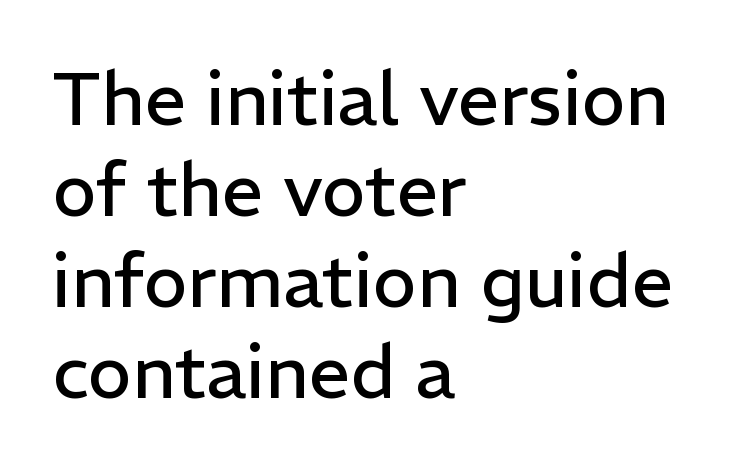
{"serif": "no", "italic": "no", "bold": "no", "weight": "regular", "width": "normal", "stroke_contrast": "low", "x_height": "medium", "monospaced": "no", "underline": "no", "align": "left", "line_spacing_ratio": 1.23, "letter_spacing": "normal", "letter_spacing_em": 0.0, "glyph_px": 74}
